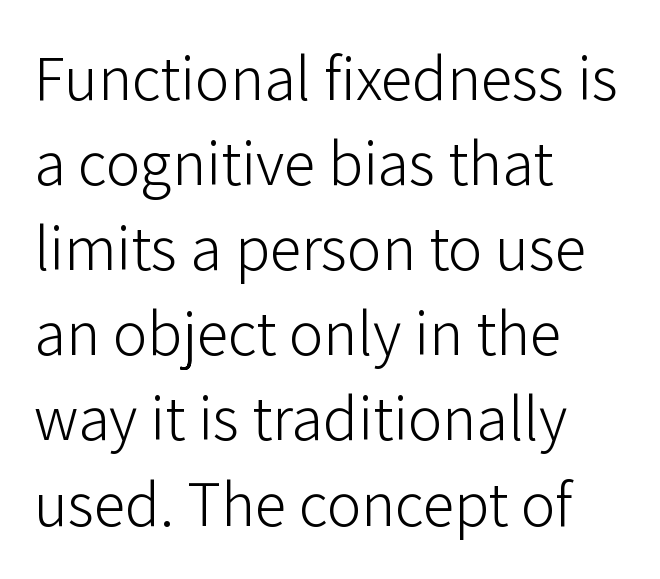
{"serif": "no", "italic": "no", "bold": "no", "weight": "light", "width": "normal", "stroke_contrast": "low", "x_height": "medium", "monospaced": "no", "underline": "no", "align": "left", "line_spacing": "normal", "line_spacing_ratio": 1.33, "letter_spacing": "normal", "letter_spacing_em": 0.0, "glyph_px": 64}
